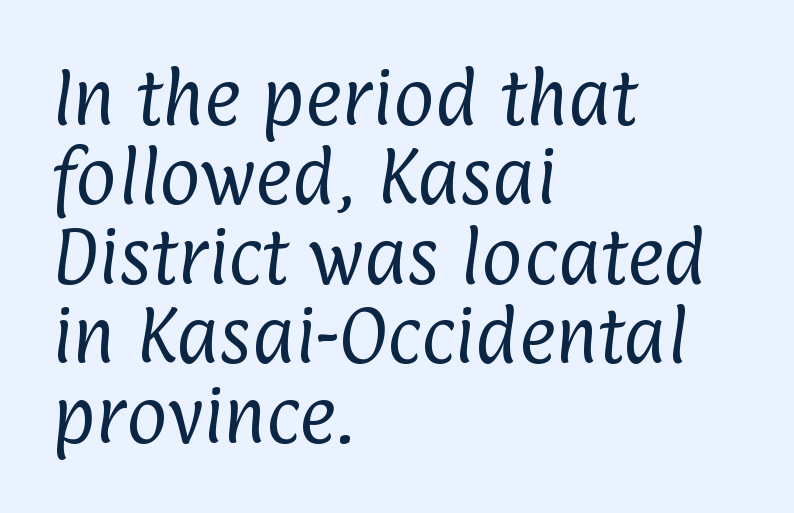
Q: Is the text bold? A: No.
Q: Is the typeface a serif or a sans-serif typeface? A: Sans-serif.
Q: Is the text underlined? A: No.
Q: How is the paragraph aligned? A: Left-aligned.
Q: Is the spacing between letters normal or unusually wide? A: Normal.
Q: Is the spacing between lines tight, normal or loose? A: Normal.
Q: Width (condensed, normal, or wide)? A: Condensed.
Q: Stroke contrast? A: Low.
Q: x-height? A: Medium.
Q: Monospaced? A: No.
